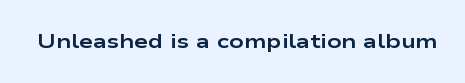
Q: Is the text bold? A: Yes.
Q: Is the text italic (slanted)? A: No, it is upright.
Q: Is the text underlined? A: No.
Q: Is the spacing between letters normal or unusually wide? A: Normal.
